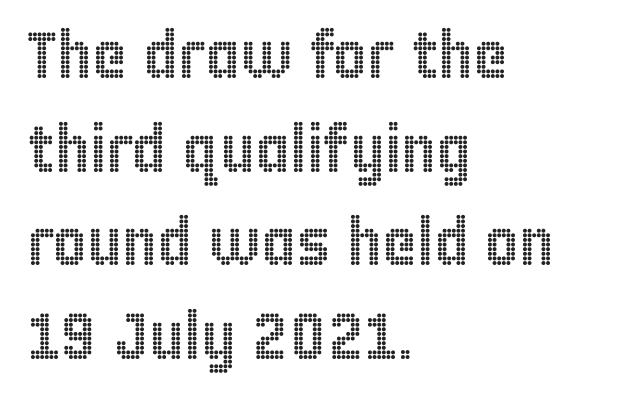
Q: Is the text italic (slanted)? A: No, it is upright.
Q: Is the text underlined? A: No.
Q: How is the paragraph aligned? A: Left-aligned.
Q: Is the spacing between letters normal or unusually wide? A: Normal.
Q: Is the spacing between lines tight, normal or loose? A: Normal.
Q: Width (condensed, normal, or wide)? A: Condensed.
Q: x-height? A: Large.
Q: Monospaced? A: No.
